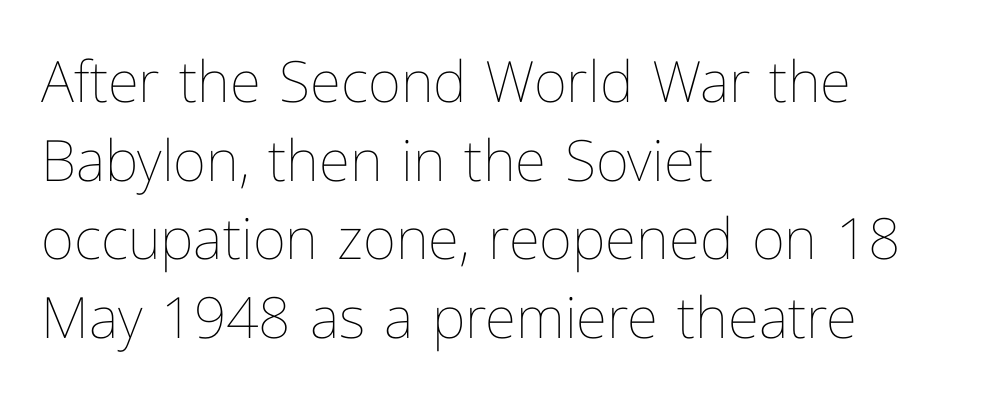
{"italic": "no", "bold": "no", "weight": "thin", "width": "normal", "stroke_contrast": "low", "x_height": "medium", "monospaced": "no", "underline": "no", "align": "left", "line_spacing": "normal", "line_spacing_ratio": 1.38, "letter_spacing": "normal", "letter_spacing_em": 0.0, "glyph_px": 57}
